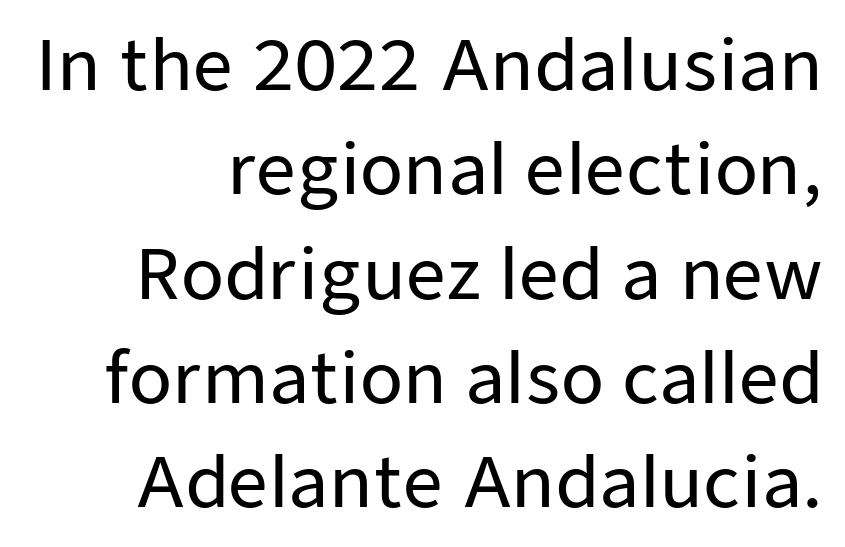
What kind of face is this? One without serifs — a sans. Baseline-to-baseline distance is the conventional proportion of letter height. Characters follow at the spacing the type designer built in. Proportional: the letters do not fall into vertical columns. A typesetter would mark this as roman, not italic.
